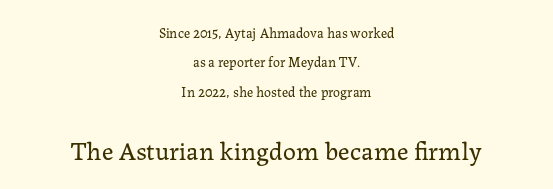
Q: Is the text bold? A: No.
Q: Is the text italic (slanted)? A: No, it is upright.
Q: Is the text underlined? A: No.
Q: How is the paragraph aligned? A: Centered.
Q: Is the spacing between letters normal or unusually wide? A: Normal.
Q: Is the spacing between lines tight, normal or loose? A: Loose.
Q: Which block of text is set in a larger size, the first (top) or the second (bottom)? A: The second (bottom) one.
